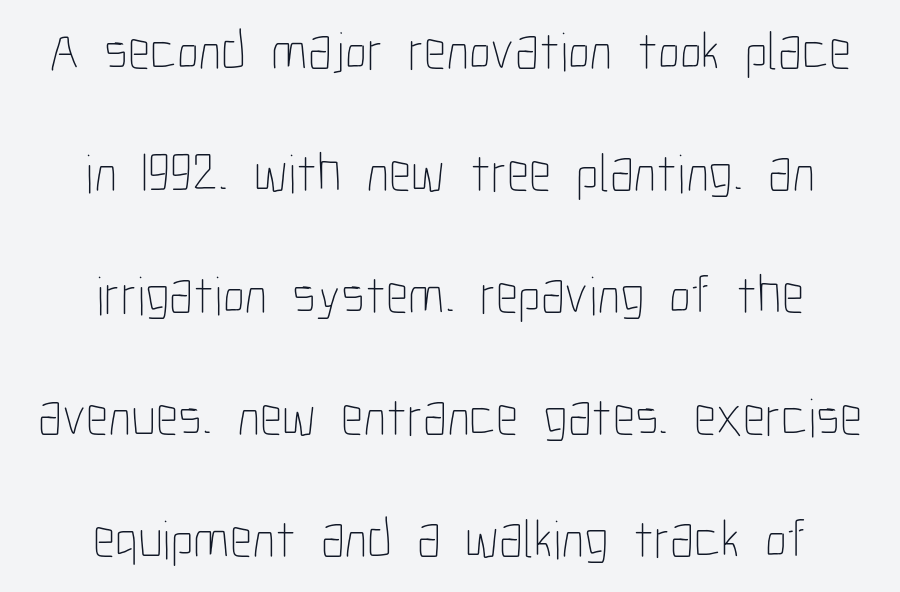
The image shows 55 px thin, condensed type, upright; set centered, loose line spacing (2.22x), normal letter spacing, not underlined; low stroke contrast and a medium x-height.
